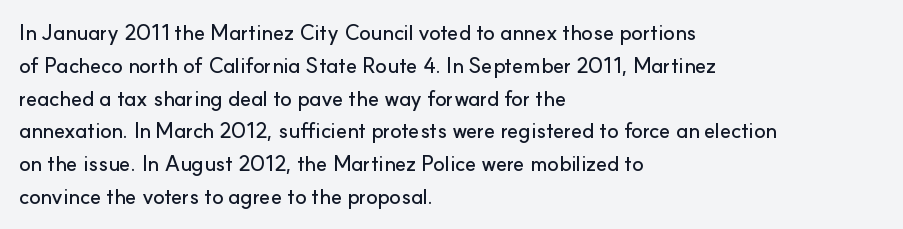
{"italic": "no", "underline": "no", "align": "left", "line_spacing": "normal", "line_spacing_ratio": 1.56, "letter_spacing": "normal", "letter_spacing_em": 0.0, "glyph_px": 21}
